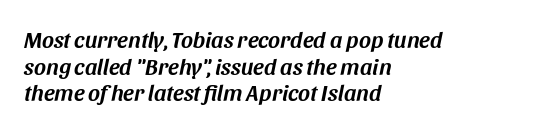
Q: Is the text italic (slanted)? A: Yes, it leans right by about 11 degrees.
Q: Is the text underlined? A: No.
Q: How is the paragraph aligned? A: Left-aligned.
Q: Is the spacing between letters normal or unusually wide? A: Normal.
